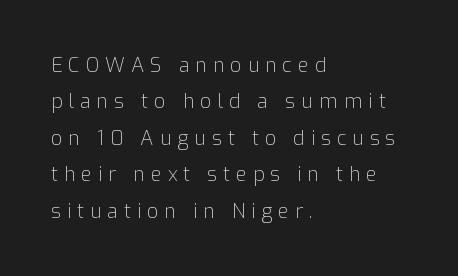
{"italic": "no", "bold": "no", "underline": "no", "align": "left", "line_spacing_ratio": 1.82, "letter_spacing": "wide", "letter_spacing_em": 0.29, "glyph_px": 20}
